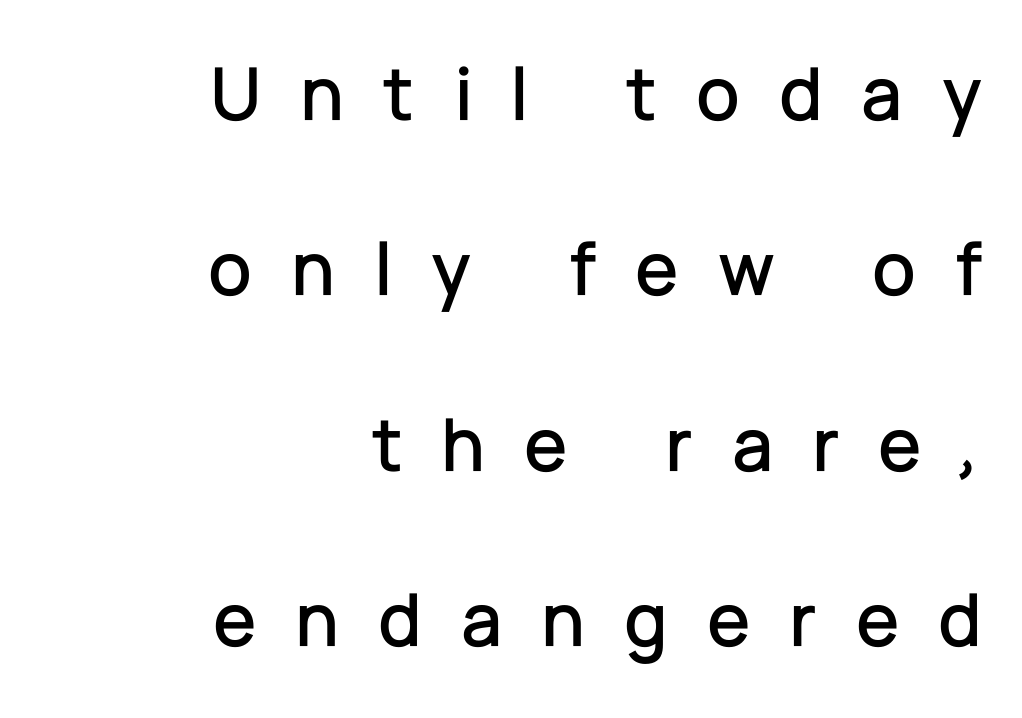
{"serif": "no", "italic": "no", "width": "normal", "stroke_contrast": "low", "x_height": "medium", "monospaced": "no", "underline": "no", "align": "right", "line_spacing": "loose", "line_spacing_ratio": 2.25, "letter_spacing": "wide", "letter_spacing_em": 0.5, "glyph_px": 78}
